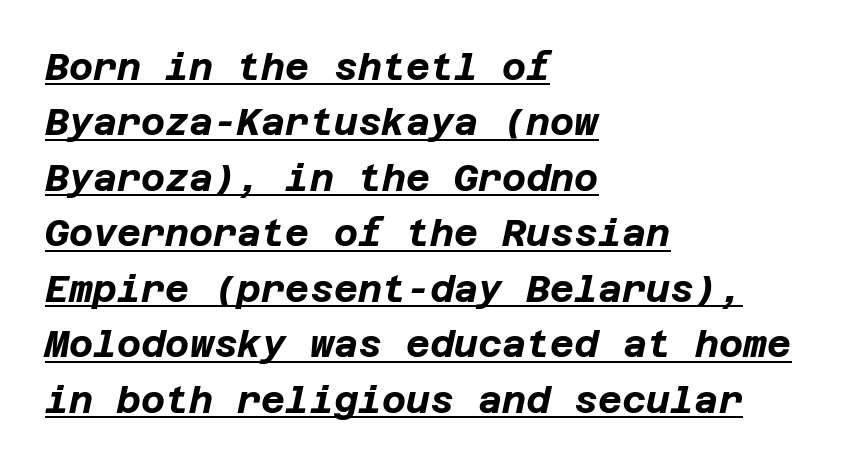
Q: Is the text bold? A: Yes.
Q: Is the text italic (slanted)? A: Yes, it leans right by about 12 degrees.
Q: Is the text underlined? A: Yes.
Q: How is the paragraph aligned? A: Left-aligned.
Q: Is the spacing between letters normal or unusually wide? A: Normal.
Q: Is the spacing between lines tight, normal or loose? A: Normal.
Q: Width (condensed, normal, or wide)? A: Normal.
Q: Stroke contrast? A: Low.
Q: x-height? A: Large.
